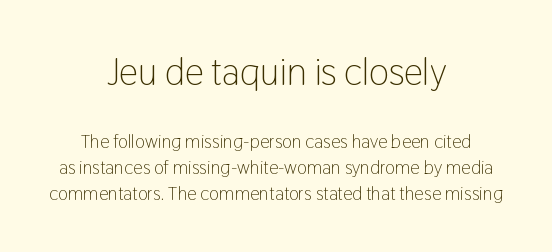
Q: Is the text bold? A: No.
Q: Is the text italic (slanted)? A: No, it is upright.
Q: Is the typeface a serif or a sans-serif typeface? A: Sans-serif.
Q: Is the text underlined? A: No.
Q: How is the paragraph aligned? A: Centered.
Q: Is the spacing between letters normal or unusually wide? A: Normal.
Q: Is the spacing between lines tight, normal or loose? A: Normal.
Q: Which block of text is set in a larger size, the first (top) or the second (bottom)? A: The first (top) one.
Q: Width (condensed, normal, or wide)? A: Condensed.
Q: Stroke contrast? A: Low.
Q: x-height? A: Medium.
Q: Monospaced? A: No.
